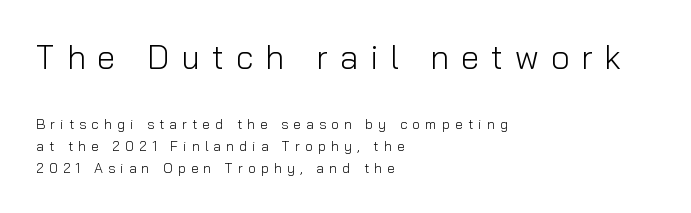
{"serif": "no", "italic": "no", "bold": "no", "weight": "light", "width": "normal", "stroke_contrast": "low", "x_height": "medium", "monospaced": "no", "underline": "no", "align": "left", "line_spacing": "normal", "line_spacing_ratio": 1.58, "letter_spacing": "wide", "letter_spacing_em": 0.36, "larger_block": "first", "size_ratio": 2.36, "glyph_px": 33}
